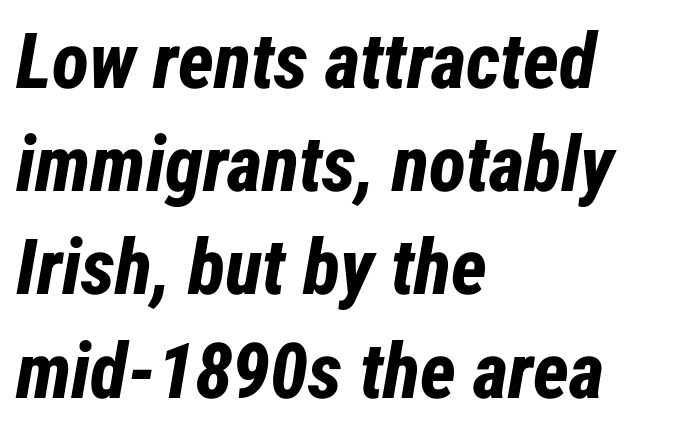
Spacing verdict: proportional, widths tailored to each character. No word sits above an underline. Notice how descenders clear the ascenders below comfortably — that's standard leading. The paragraph has a hard left edge and a soft right edge.
